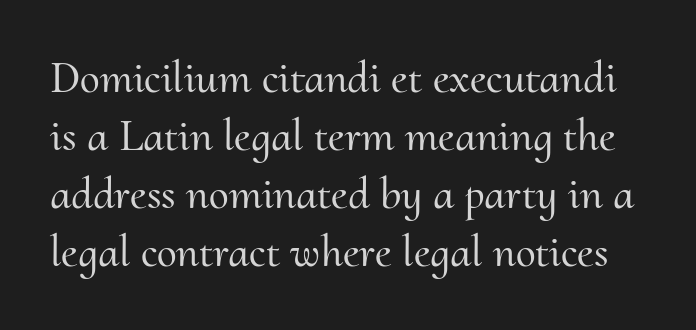
Style check: upright. Proportional: the letters do not fall into vertical columns. The zone under the glyphs is completely vacant. The gaps between neighbouring characters are ordinary and unremarkable. Leading: standard. Little horizontal feet cap the strokes, marking this as serif type.
